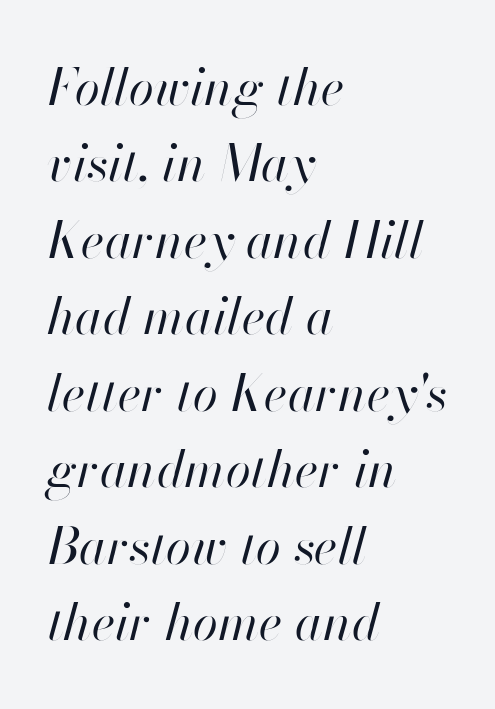
Looks like regular typesetting: each glyph gets only the width it needs. Rendered with sloped, italic letterforms. The zone under the glyphs is completely vacant. Teacher's note: observe the even left margin — that is flush-left alignment.
